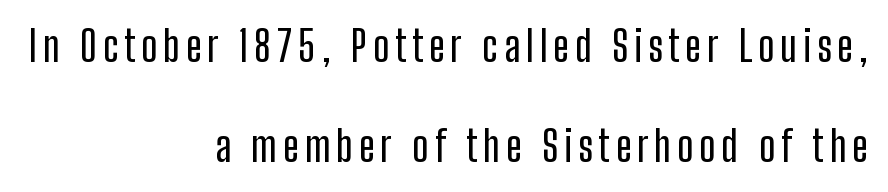
The image shows 42 px condensed sans-serif type, upright; set right-aligned, loose line spacing (2.39x), not underlined; low stroke contrast and a medium x-height.
